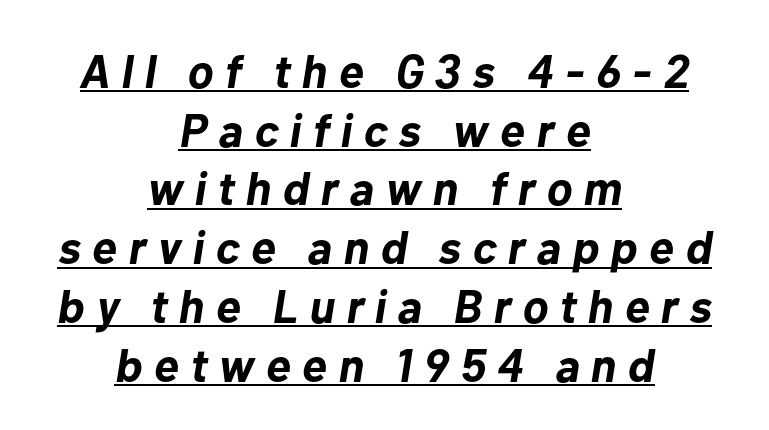
Q: Is the text bold? A: Yes.
Q: Is the text italic (slanted)? A: Yes, it leans right by about 10 degrees.
Q: Is the text underlined? A: Yes.
Q: How is the paragraph aligned? A: Centered.
Q: Is the spacing between letters normal or unusually wide? A: Unusually wide.
Q: Is the spacing between lines tight, normal or loose? A: Normal.
Q: Width (condensed, normal, or wide)? A: Normal.
Q: Stroke contrast? A: Low.
Q: x-height? A: Medium.
Q: Monospaced? A: No.
